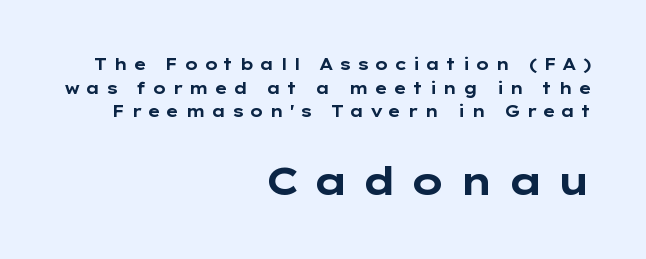
The image shows 39 px bold, wide sans-serif type, upright; set right-aligned, normal line spacing (1.47x), unusually wide letter spacing (+0.34 em), not underlined; the second (bottom) block is 2.44x larger; low stroke contrast and a medium x-height.
